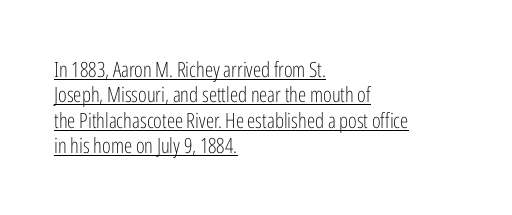
The image shows 21 px text type, upright; set left-aligned, line spacing 1.21x, normal letter spacing, underlined.
